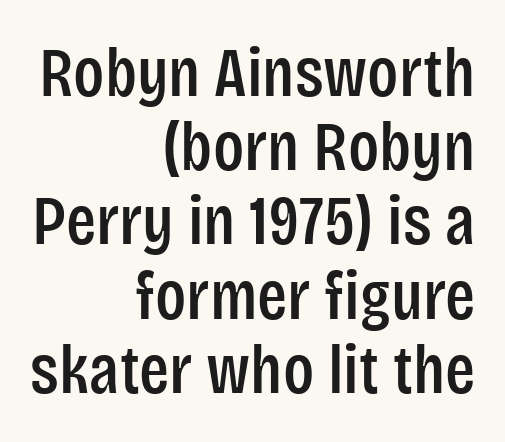
The image shows 70 px condensed sans-serif type, upright; set right-aligned, tight line spacing (1.06x), normal letter spacing, not underlined; low stroke contrast and a large x-height.
